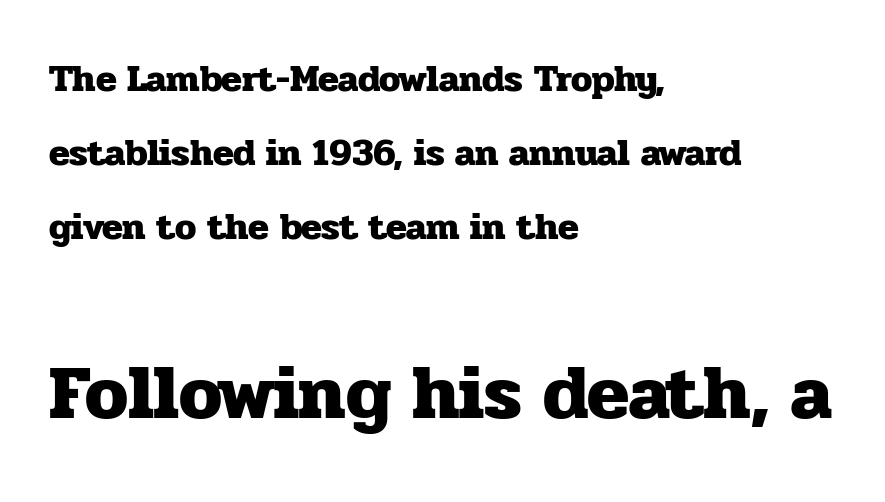
Note the varied advance widths — an 'i' is clearly narrower than an 'm'. The rendering uses a bold face; every stroke is thick and dark. Is the block centered? No — it sits flush against the left margin. Yep, those are serifs on the letters.
